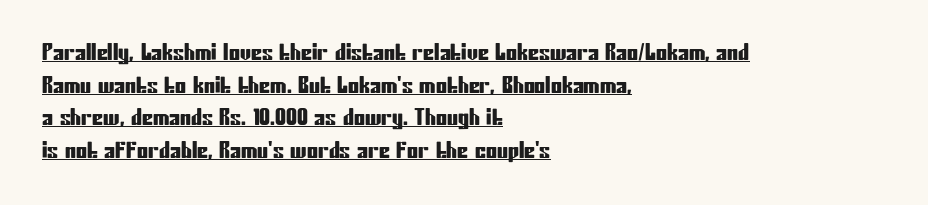
Words appear dense and cohesive because spacing is normal. The lettering stays uniformly vertical, giving the passage a roman look. Whoever set this chose a conventional vertical rhythm. This sample carries an underscore along the baseline area. The passage is arranged the way most books set body copy — flush left.
